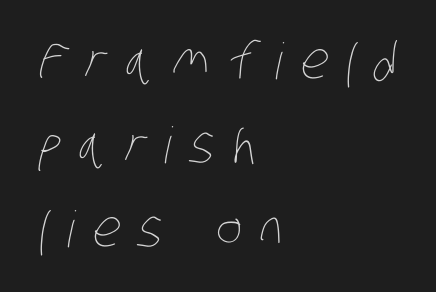
These lines are rendered in a variable-pitch font. The tracking jumps out immediately: characters are airy and widely separated. The weight would be labelled regular, book, light, or lighter still. Normally led — the rows are evenly, conventionally spaced.
